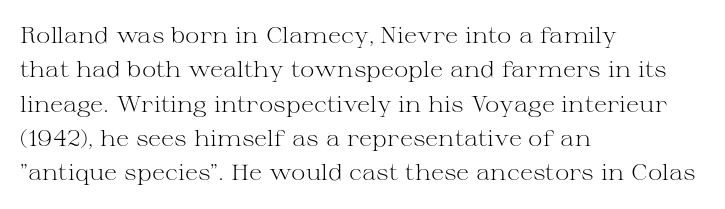
{"italic": "no", "bold": "no", "underline": "no", "align": "left", "line_spacing": "normal", "line_spacing_ratio": 1.56, "letter_spacing": "normal", "letter_spacing_em": 0.0, "glyph_px": 22}
